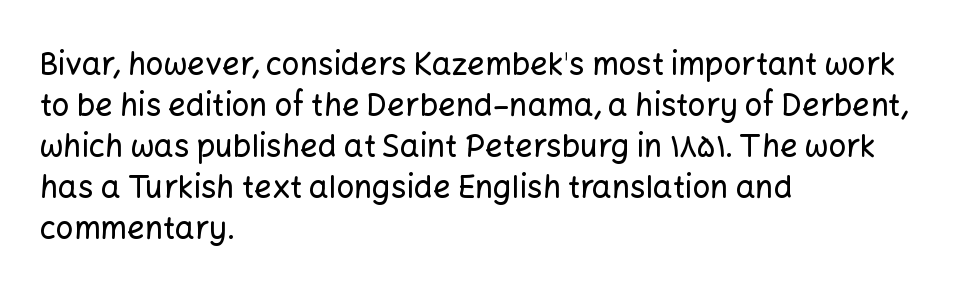
Q: Is the text italic (slanted)? A: No, it is upright.
Q: Is the typeface a serif or a sans-serif typeface? A: Sans-serif.
Q: Is the text underlined? A: No.
Q: How is the paragraph aligned? A: Left-aligned.
Q: Is the spacing between letters normal or unusually wide? A: Normal.
Q: Is the spacing between lines tight, normal or loose? A: Normal.
Q: Width (condensed, normal, or wide)? A: Normal.
Q: Stroke contrast? A: Low.
Q: x-height? A: Medium.
Q: Monospaced? A: No.
